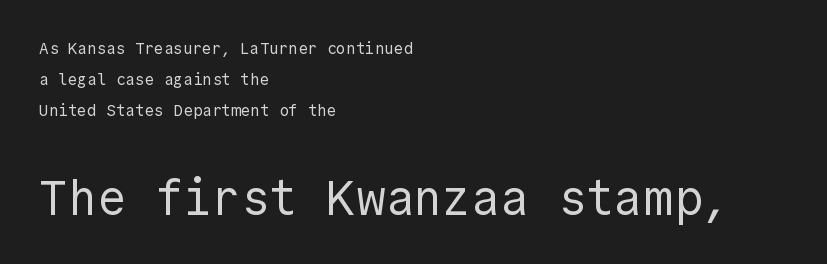
Q: Is the text bold? A: No.
Q: Is the text italic (slanted)? A: No, it is upright.
Q: Is the typeface a serif or a sans-serif typeface? A: Sans-serif.
Q: Is the text underlined? A: No.
Q: How is the paragraph aligned? A: Left-aligned.
Q: Is the spacing between letters normal or unusually wide? A: Normal.
Q: Is the spacing between lines tight, normal or loose? A: Loose.
Q: Which block of text is set in a larger size, the first (top) or the second (bottom)? A: The second (bottom) one.
Q: Width (condensed, normal, or wide)? A: Normal.
Q: x-height? A: Medium.
